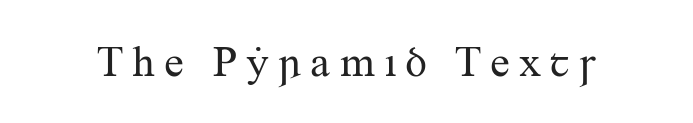
{"serif": "yes", "italic": "no", "bold": "no", "weight": "regular", "width": "normal", "stroke_contrast": "medium", "x_height": "small", "monospaced": "no", "underline": "no", "glyph_px": 44}
